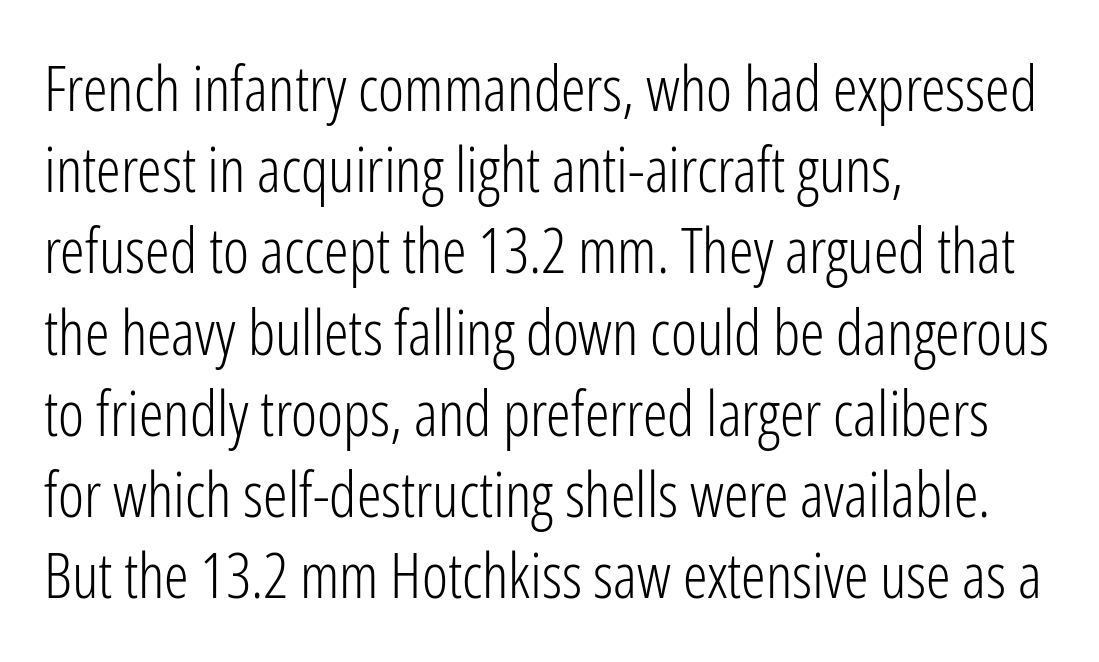
The passage shown is typed in a proportional face where columns would drift. Letter spacing: default. Quick note: underline off. A roman cut, with each character standing at attention. Font category for this specimen: sans-serif. Vertically, the passage feels balanced, rows spaced as you'd expect.
